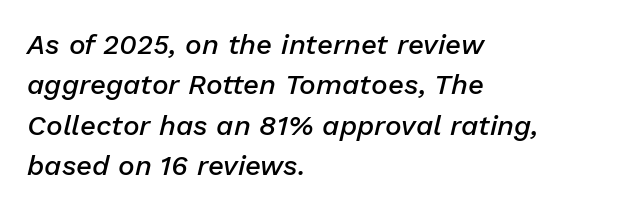
Compared with ordinary roman type, these characters are visibly tilted. A semibold gives these letters moderate extra thickness, short of bold. Underline: absent. Varying glyph widths throughout — classic text-font behaviour. The face used here is rendered with its standard letterfit.
